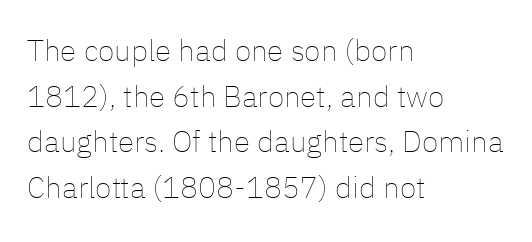
The image shows 30 px thin type, upright; set left-aligned, normal line spacing (1.52x), normal letter spacing, not underlined; low stroke contrast and a medium x-height.
